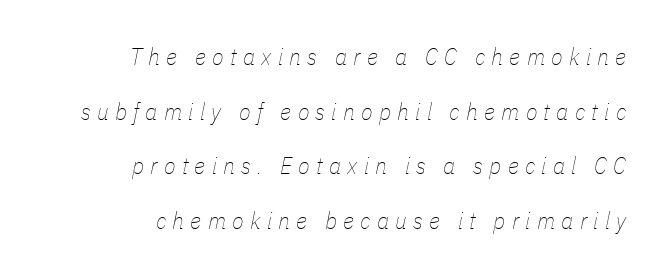
The image shows 24 px text type, italic (leaning right); set right-aligned, loose line spacing (2.28x), unusually wide letter spacing (+0.26 em), not underlined.
